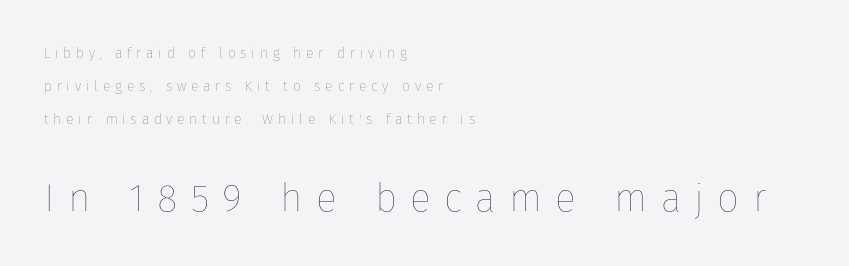
{"italic": "no", "bold": "no", "weight": "thin", "width": "normal", "stroke_contrast": "low", "x_height": "medium", "monospaced": "no", "underline": "no", "align": "left", "line_spacing": "loose", "line_spacing_ratio": 2.35, "letter_spacing": "wide", "letter_spacing_em": 0.34, "larger_block": "second", "size_ratio": 2.79, "glyph_px": 39}
